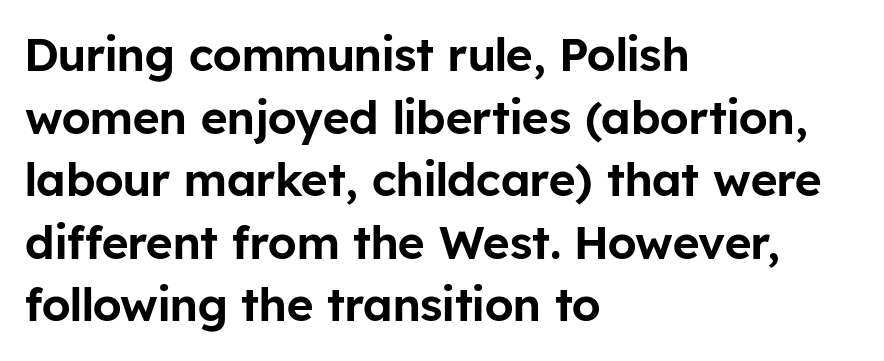
Q: Is the text italic (slanted)? A: No, it is upright.
Q: Is the typeface a serif or a sans-serif typeface? A: Sans-serif.
Q: Is the text underlined? A: No.
Q: How is the paragraph aligned? A: Left-aligned.
Q: Is the spacing between letters normal or unusually wide? A: Normal.
Q: Is the spacing between lines tight, normal or loose? A: Normal.
Q: Width (condensed, normal, or wide)? A: Normal.
Q: Stroke contrast? A: Low.
Q: x-height? A: Medium.
Q: Monospaced? A: No.
